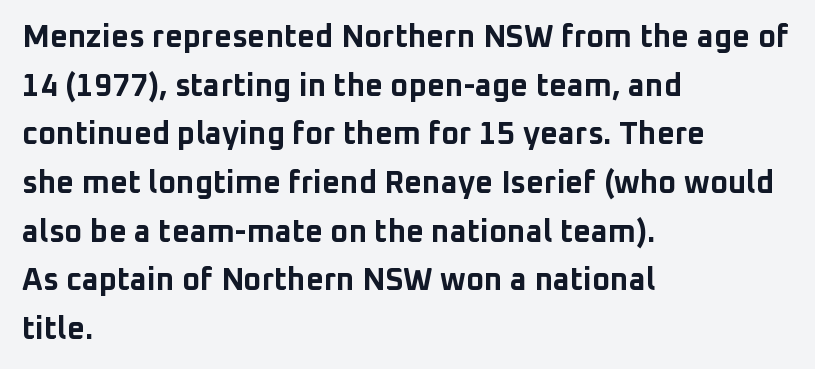
The image shows 31 px bold sans-serif type, upright; set left-aligned, normal line spacing (1.57x), normal letter spacing, not underlined; low stroke contrast and a medium x-height.
